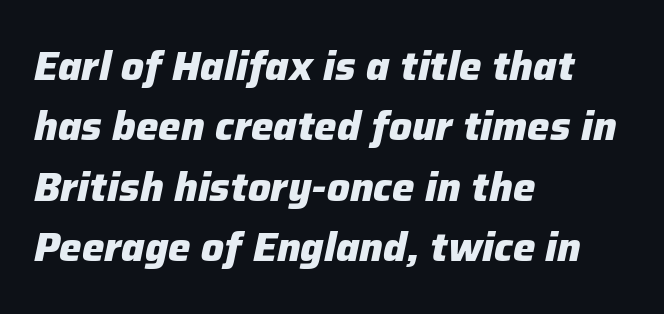
Q: Is the text bold? A: Yes.
Q: Is the text italic (slanted)? A: Yes, it leans right by about 12 degrees.
Q: Is the text underlined? A: No.
Q: How is the paragraph aligned? A: Left-aligned.
Q: Is the spacing between letters normal or unusually wide? A: Normal.
Q: Is the spacing between lines tight, normal or loose? A: Normal.
Q: Width (condensed, normal, or wide)? A: Normal.
Q: Stroke contrast? A: Low.
Q: x-height? A: Medium.
Q: Monospaced? A: No.
